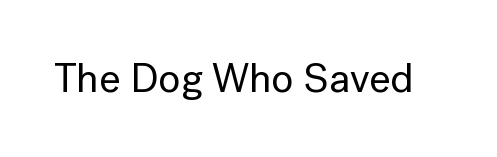
The image shows 41 px sans-serif type, upright; set normal letter spacing, not underlined; low stroke contrast and a medium x-height.
